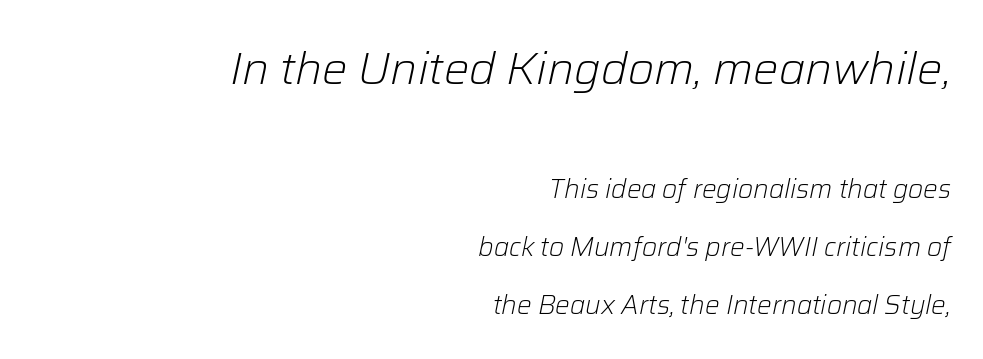
Nobody touched the tracking dial on this one. The strokes are not fattened; the text isn't bold. Varying glyph widths throughout — classic text-font behaviour. Visually, the top section dominates because its glyphs are scaled up. This rendering features lettering with no underline. The whole block is typeset with a tilt.
